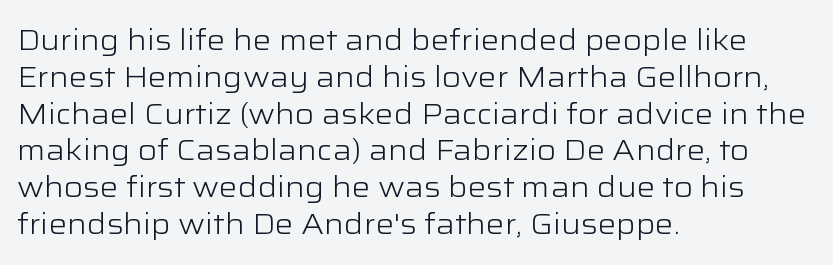
You could not count columns in this text — the font is proportionally spaced. The font sits on the lighter half of the weight spectrum, regular included. Successive baselines arrive at the customary interval. The letterforms sit shoulder to shoulder at normal distance. No word sits above an underline.
